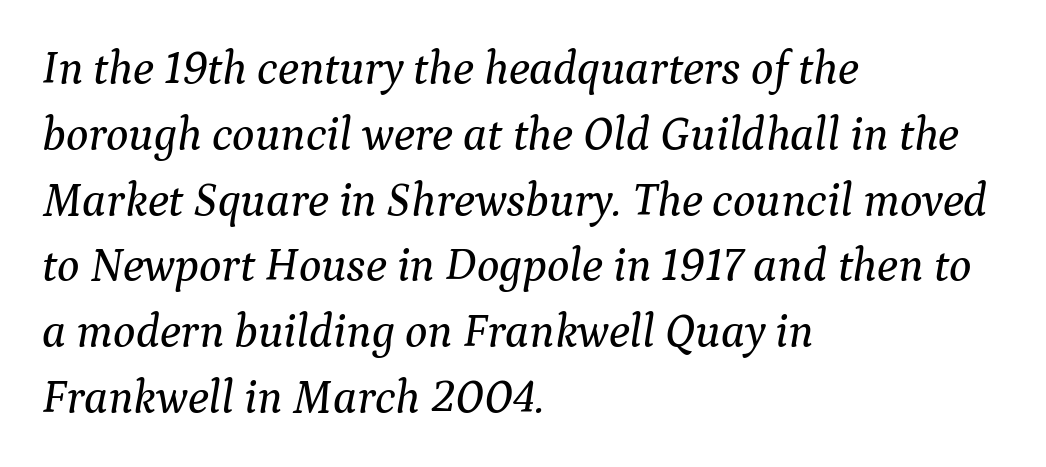
No word sits above an underline. These lines were composed using italics. These lines are composed in type with serifs. The typesetter chose a ragged-right arrangement here. The face used here is proportionally spaced, like ordinary book or web type. A typesetter would call this zero additional tracking.
